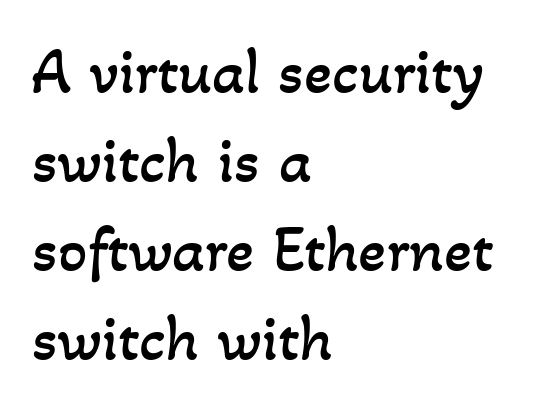
{"bold": "no", "weight": "regular", "width": "normal", "stroke_contrast": "low", "x_height": "small", "monospaced": "no", "underline": "no", "align": "left", "line_spacing": "normal", "line_spacing_ratio": 1.37, "letter_spacing": "normal", "letter_spacing_em": 0.0, "glyph_px": 65}
